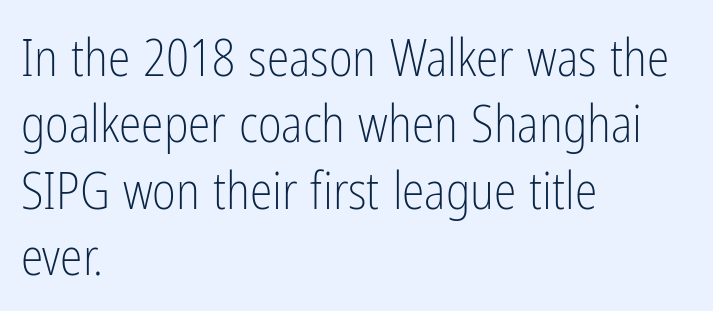
Q: Is the text bold? A: No.
Q: Is the text italic (slanted)? A: No, it is upright.
Q: Is the typeface a serif or a sans-serif typeface? A: Sans-serif.
Q: Is the text underlined? A: No.
Q: How is the paragraph aligned? A: Left-aligned.
Q: Is the spacing between letters normal or unusually wide? A: Normal.
Q: Is the spacing between lines tight, normal or loose? A: Normal.
Q: Width (condensed, normal, or wide)? A: Condensed.
Q: Stroke contrast? A: Low.
Q: x-height? A: Medium.
Q: Monospaced? A: No.
